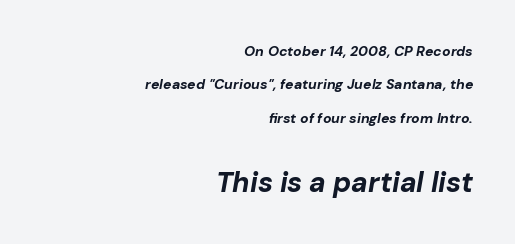
Q: Is the text bold? A: Yes.
Q: Is the text italic (slanted)? A: Yes, it leans right by about 10 degrees.
Q: Is the text underlined? A: No.
Q: How is the paragraph aligned? A: Right-aligned.
Q: Is the spacing between letters normal or unusually wide? A: Normal.
Q: Is the spacing between lines tight, normal or loose? A: Loose.
Q: Which block of text is set in a larger size, the first (top) or the second (bottom)? A: The second (bottom) one.
Q: Width (condensed, normal, or wide)? A: Normal.
Q: Stroke contrast? A: Low.
Q: x-height? A: Medium.
Q: Monospaced? A: No.
